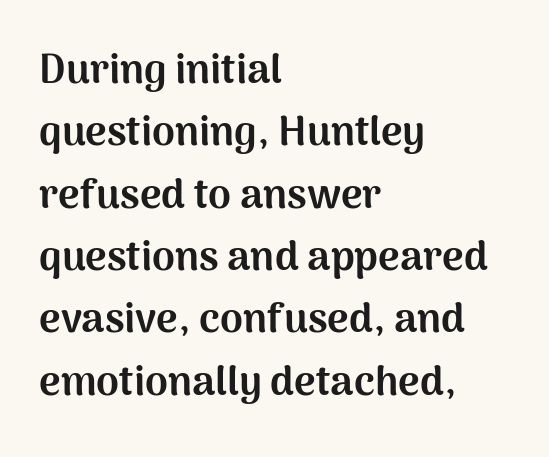
{"serif": "no", "italic": "no", "bold": "yes", "weight": "bold", "width": "normal", "stroke_contrast": "medium", "x_height": "medium", "monospaced": "no", "underline": "no", "align": "left", "line_spacing": "normal", "line_spacing_ratio": 1.52, "letter_spacing": "normal", "letter_spacing_em": 0.0, "glyph_px": 41}
